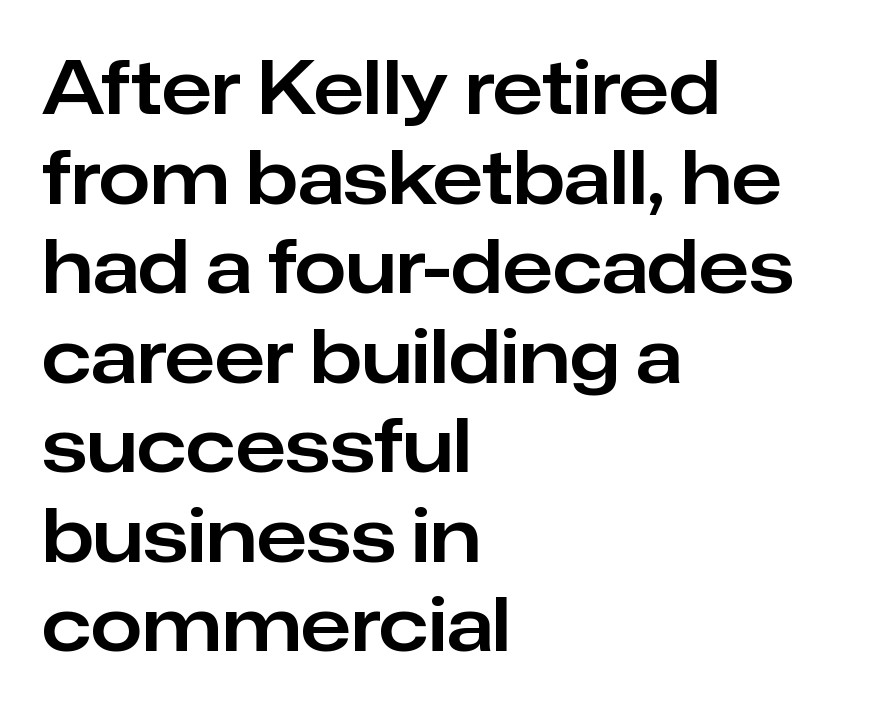
{"serif": "no", "italic": "no", "width": "normal", "stroke_contrast": "low", "x_height": "medium", "monospaced": "no", "underline": "no", "align": "left", "line_spacing_ratio": 1.21, "letter_spacing": "normal", "letter_spacing_em": 0.0, "glyph_px": 74}
